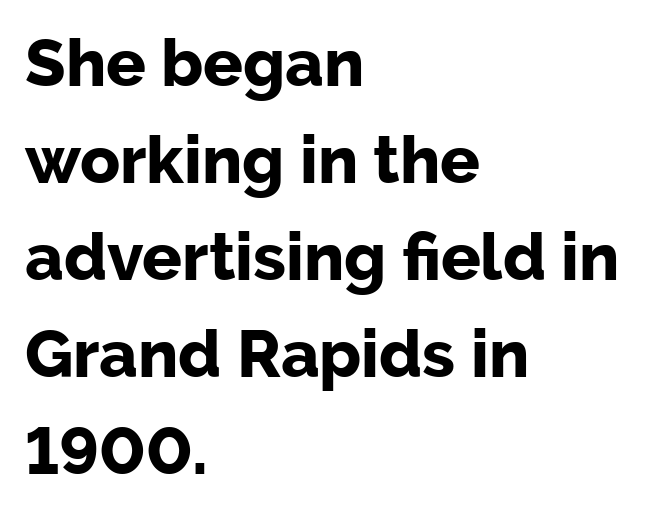
Q: Is the text bold? A: Yes.
Q: Is the text italic (slanted)? A: No, it is upright.
Q: Is the typeface a serif or a sans-serif typeface? A: Sans-serif.
Q: Is the text underlined? A: No.
Q: How is the paragraph aligned? A: Left-aligned.
Q: Is the spacing between letters normal or unusually wide? A: Normal.
Q: Is the spacing between lines tight, normal or loose? A: Normal.
Q: Width (condensed, normal, or wide)? A: Normal.
Q: Stroke contrast? A: Low.
Q: x-height? A: Medium.
Q: Monospaced? A: No.
